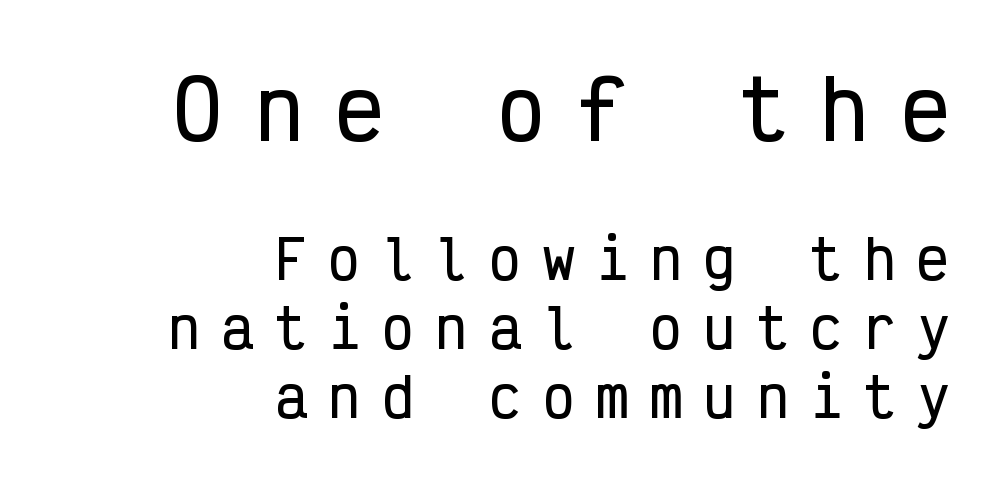
Q: Is the text italic (slanted)? A: No, it is upright.
Q: Is the typeface a serif or a sans-serif typeface? A: Sans-serif.
Q: Is the text underlined? A: No.
Q: How is the paragraph aligned? A: Right-aligned.
Q: Is the spacing between letters normal or unusually wide? A: Unusually wide.
Q: Is the spacing between lines tight, normal or loose? A: Normal.
Q: Which block of text is set in a larger size, the first (top) or the second (bottom)? A: The first (top) one.
Q: Width (condensed, normal, or wide)? A: Condensed.
Q: Stroke contrast? A: Low.
Q: x-height? A: Medium.
Q: Monospaced? A: Yes.
